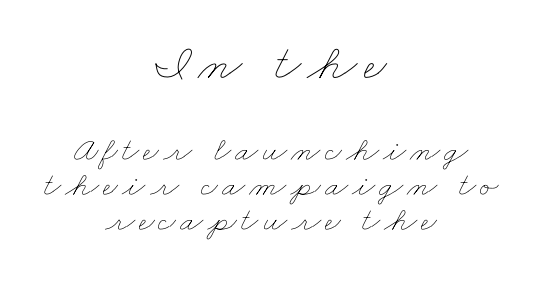
Typesetter's note — upper block bumped up in size, lower block left smaller. This sample has the flowing, uneven cadence of proportional lettering. Compared with a flush-left layout, this one balances lines on the center instead. Does the leading feel generous? Not at all — it's pinched. Ink coverage per letter is moderate at most. The glyphs are unaccompanied by any horizontal stroke below them.
